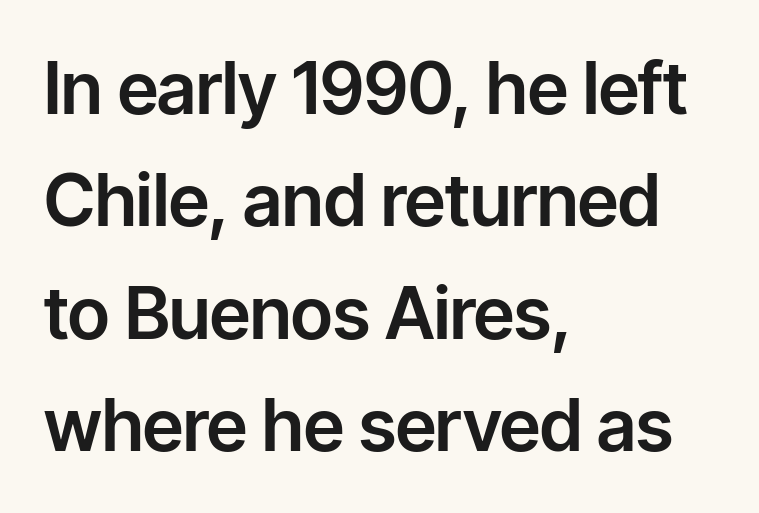
Proportional: the letters do not fall into vertical columns. Each word holds together tightly as a unit, with standard inter-letter gaps. The line-height multiplier appears to be the usual default. The rendering anchors every line to the left-hand side. A typesetter would mark this as roman, not italic.
